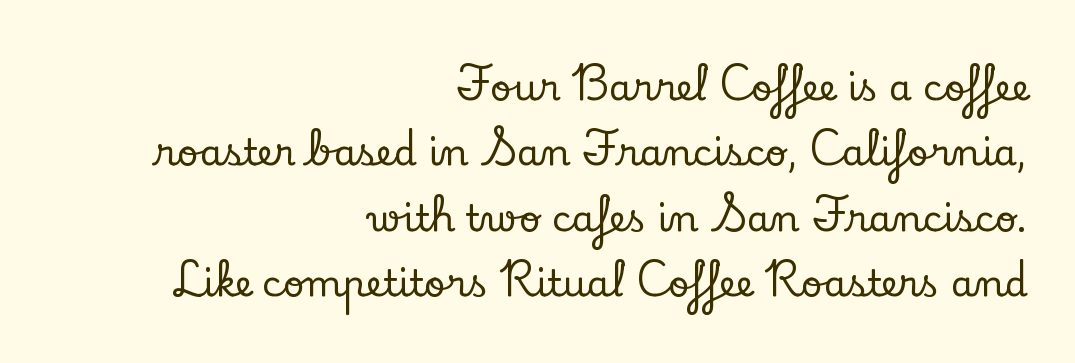
{"serif": "yes", "italic": "no", "width": "normal", "stroke_contrast": "low", "x_height": "small", "monospaced": "no", "underline": "no", "align": "right", "line_spacing_ratio": 1.77, "letter_spacing": "normal", "letter_spacing_em": 0.0, "glyph_px": 37}
